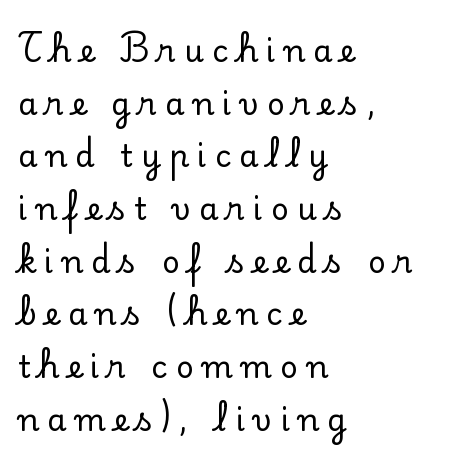
{"serif": "yes", "italic": "no", "width": "normal", "stroke_contrast": "low", "x_height": "small", "monospaced": "no", "underline": "no", "align": "left", "line_spacing": "normal", "line_spacing_ratio": 1.7, "letter_spacing": "wide", "letter_spacing_em": 0.27, "glyph_px": 31}
